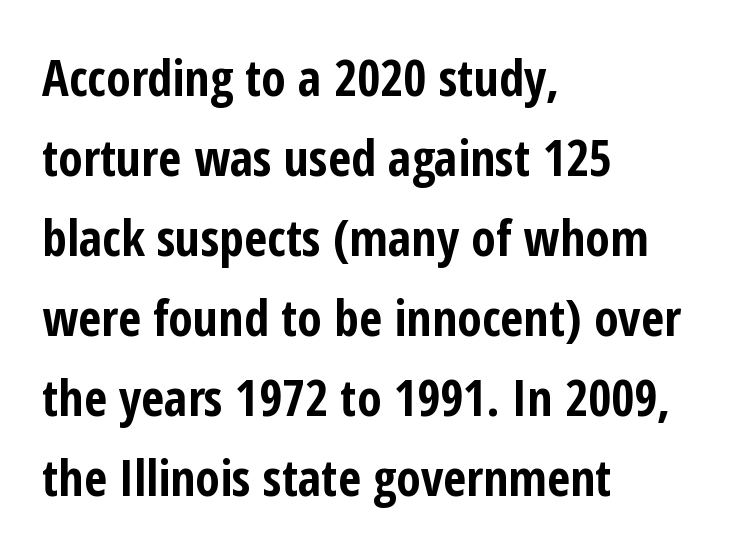
The image shows 50 px bold, condensed sans-serif type, upright; set left-aligned, normal line spacing (1.6x), normal letter spacing, not underlined; low stroke contrast and a medium x-height.
